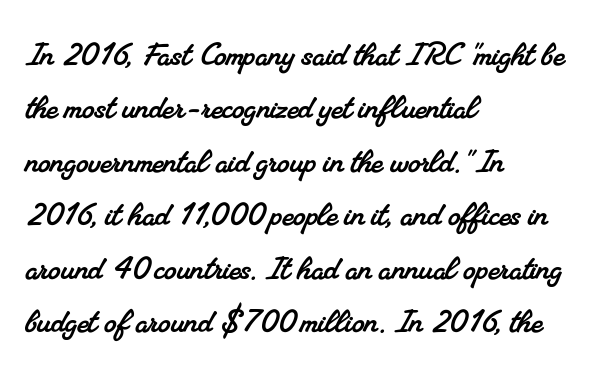
The image shows 39 px serif type; set left-aligned, normal line spacing (1.37x), normal letter spacing, not underlined; medium stroke contrast and a small x-height.
